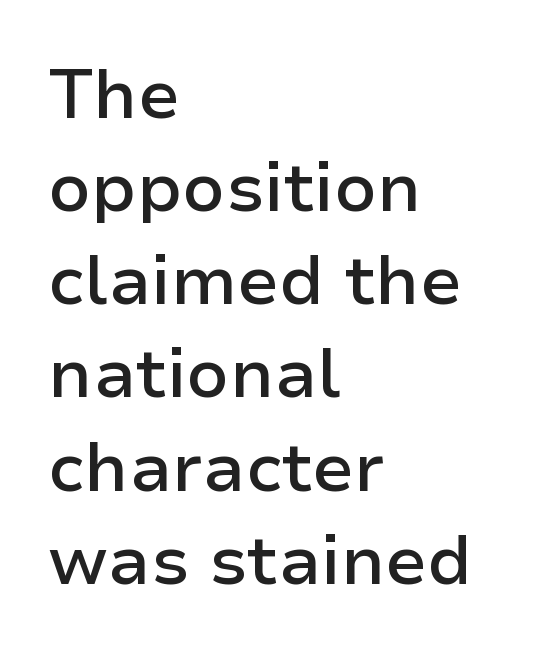
Q: Is the text bold? A: Semi-bold.
Q: Is the text italic (slanted)? A: No, it is upright.
Q: Is the typeface a serif or a sans-serif typeface? A: Sans-serif.
Q: Is the text underlined? A: No.
Q: How is the paragraph aligned? A: Left-aligned.
Q: Is the spacing between letters normal or unusually wide? A: Normal.
Q: Is the spacing between lines tight, normal or loose? A: Normal.
Q: Width (condensed, normal, or wide)? A: Normal.
Q: Stroke contrast? A: Low.
Q: x-height? A: Medium.
Q: Monospaced? A: No.
